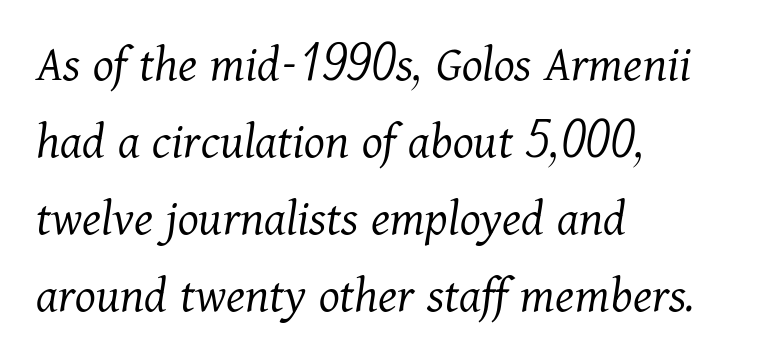
Q: Is the text bold? A: No.
Q: Is the text italic (slanted)? A: Yes, it leans right by about 11 degrees.
Q: Is the typeface a serif or a sans-serif typeface? A: Serif.
Q: Is the text underlined? A: No.
Q: How is the paragraph aligned? A: Left-aligned.
Q: Is the spacing between letters normal or unusually wide? A: Normal.
Q: Is the spacing between lines tight, normal or loose? A: Normal.
Q: Width (condensed, normal, or wide)? A: Normal.
Q: Stroke contrast? A: Medium.
Q: x-height? A: Medium.
Q: Monospaced? A: No.
